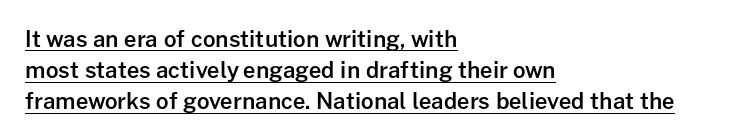
{"italic": "no", "bold": "semi", "underline": "yes", "align": "left", "line_spacing": "normal", "line_spacing_ratio": 1.42, "letter_spacing": "normal", "letter_spacing_em": 0.0, "glyph_px": 22}
